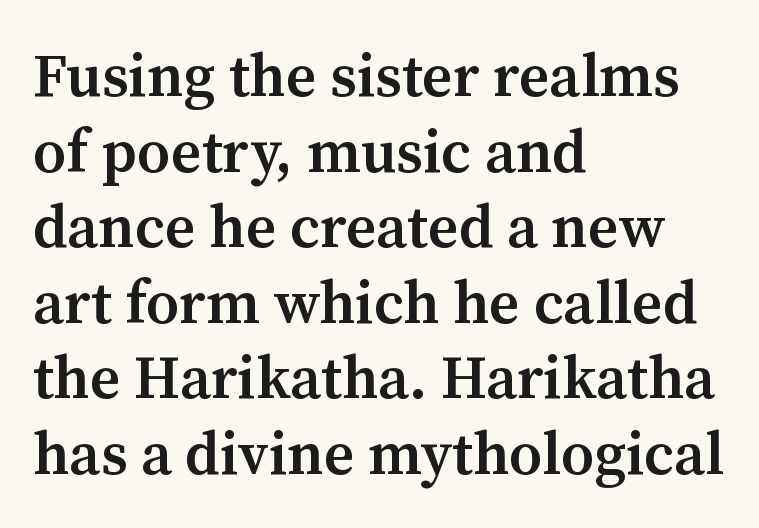
The characters display serif detailing at their extremities. Is the letter spacing exaggerated? No — it looks like the ordinary default. The letters are semibold — heavier than regular but short of a full bold. Do the characters align in a grid? No, the font is proportional. Lines of text with bare space underneath.
